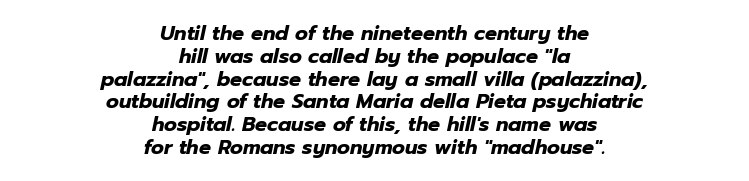
The zone under the glyphs is completely vacant. These lines huddle together more closely than default settings would place them. The whole block is typeset with a tilt. Look at the stroke-to-counter ratio: heavy, a bold.
